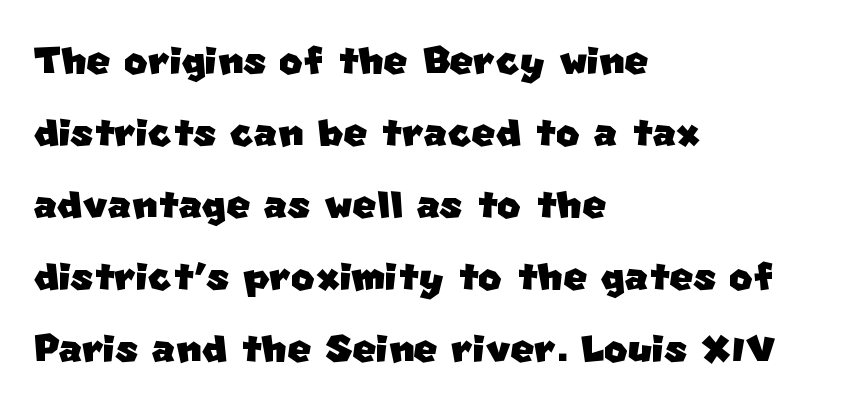
If you measured baseline to baseline, you'd find a middling distance. Casual observation: everything's shoved over to the left. The glyphs in this specimen are sans serif. A typesetter would call this proportional, since set widths differ per character. Short note: letters normally spaced.
